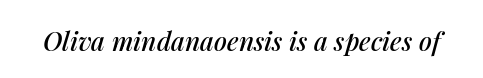
Q: Is the text italic (slanted)? A: Yes, it leans right by about 14 degrees.
Q: Is the text underlined? A: No.
Q: Is the spacing between letters normal or unusually wide? A: Normal.
